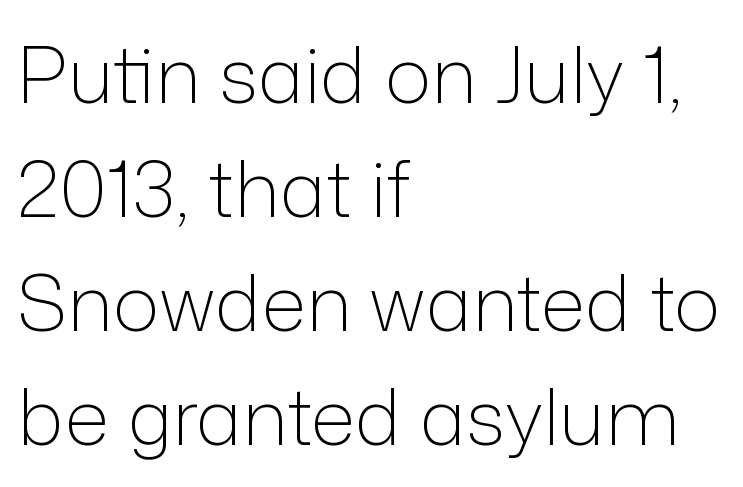
Q: Is the text bold? A: No.
Q: Is the text italic (slanted)? A: No, it is upright.
Q: Is the typeface a serif or a sans-serif typeface? A: Sans-serif.
Q: Is the text underlined? A: No.
Q: How is the paragraph aligned? A: Left-aligned.
Q: Is the spacing between letters normal or unusually wide? A: Normal.
Q: Is the spacing between lines tight, normal or loose? A: Normal.
Q: Width (condensed, normal, or wide)? A: Normal.
Q: Stroke contrast? A: Low.
Q: x-height? A: Medium.
Q: Monospaced? A: No.
